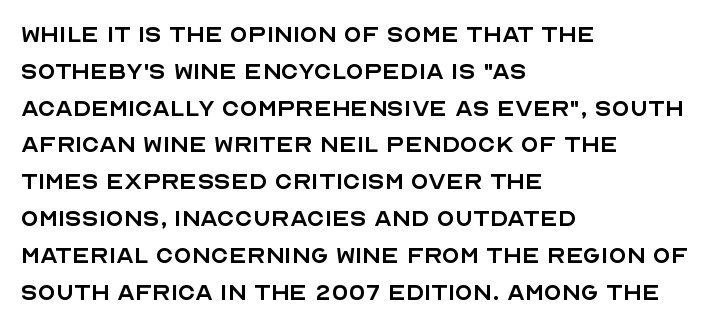
The image shows 29 px regular-weight sans-serif type, upright; set left-aligned, normal line spacing (1.27x), normal letter spacing, not underlined; a large x-height.
